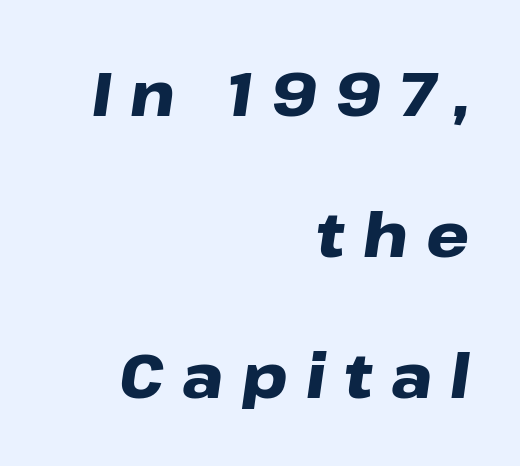
{"italic": "yes", "lean": "right", "slant_degrees": 8, "bold": "yes", "weight": "heavy", "width": "wide", "stroke_contrast": "low", "x_height": "medium", "monospaced": "no", "underline": "no", "align": "right", "line_spacing": "loose", "line_spacing_ratio": 2.31, "letter_spacing": "wide", "letter_spacing_em": 0.3, "glyph_px": 61}
